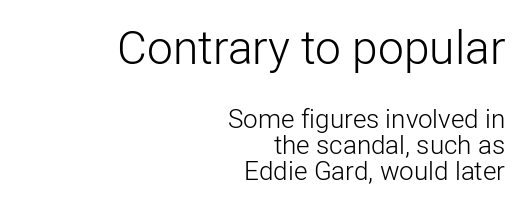
{"serif": "no", "italic": "no", "bold": "no", "weight": "light", "width": "normal", "stroke_contrast": "low", "x_height": "medium", "monospaced": "no", "underline": "no", "align": "right", "line_spacing": "tight", "line_spacing_ratio": 0.99, "letter_spacing": "normal", "letter_spacing_em": 0.0, "larger_block": "first", "size_ratio": 1.77, "glyph_px": 46}
